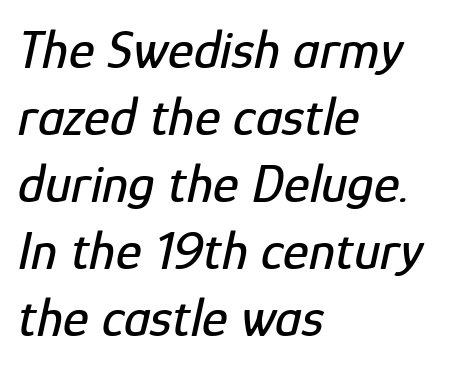
The image shows 55 px condensed type, italic (leaning right); set left-aligned, line spacing 1.22x, normal letter spacing, not underlined; low stroke contrast and a medium x-height.
